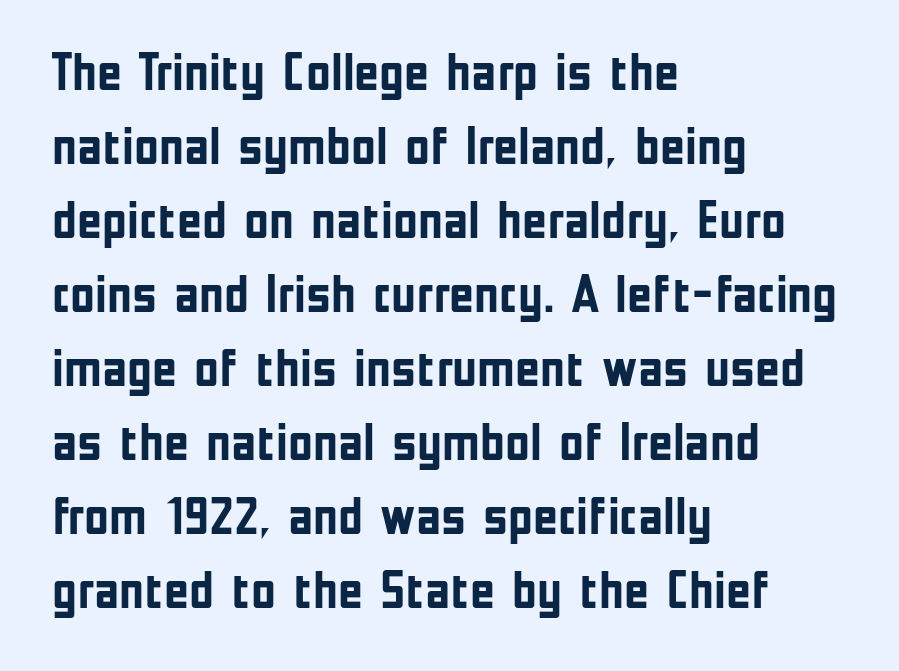
{"serif": "no", "italic": "no", "bold": "yes", "weight": "semibold", "width": "condensed", "stroke_contrast": "low", "x_height": "medium", "monospaced": "no", "underline": "no", "align": "left", "line_spacing": "normal", "line_spacing_ratio": 1.37, "letter_spacing": "normal", "letter_spacing_em": 0.0, "glyph_px": 54}
